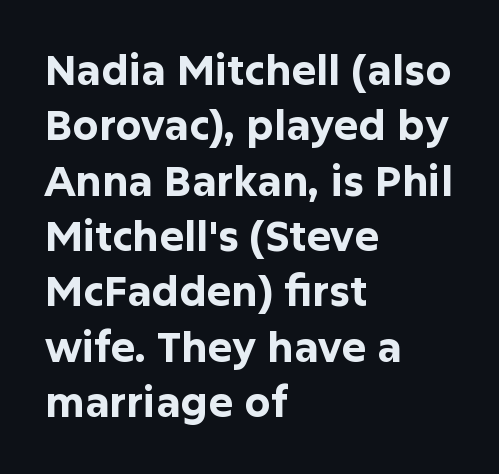
{"serif": "no", "italic": "no", "bold": "yes", "weight": "bold", "width": "normal", "stroke_contrast": "low", "x_height": "medium", "monospaced": "no", "underline": "no", "align": "left", "line_spacing": "normal", "line_spacing_ratio": 1.35, "letter_spacing": "normal", "letter_spacing_em": 0.0, "glyph_px": 41}
